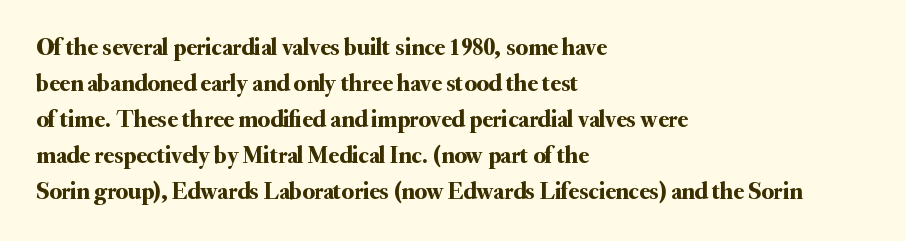
Q: Is the text italic (slanted)? A: No, it is upright.
Q: Is the text underlined? A: No.
Q: How is the paragraph aligned? A: Left-aligned.
Q: Is the spacing between letters normal or unusually wide? A: Normal.
Q: Is the spacing between lines tight, normal or loose? A: Normal.
